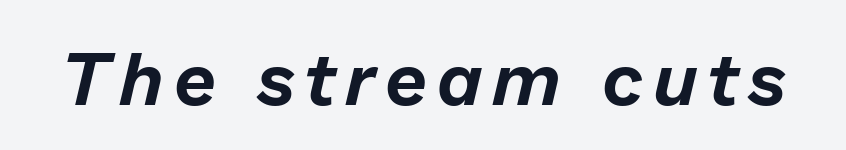
The image shows 75 px text type, italic (leaning right); set not underlined; low stroke contrast and a medium x-height.
